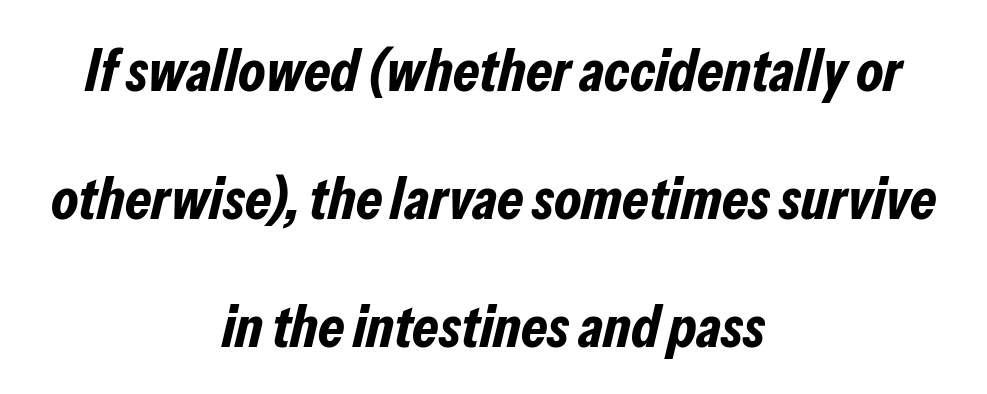
{"italic": "yes", "lean": "right", "slant_degrees": 13, "bold": "yes", "weight": "bold", "width": "condensed", "stroke_contrast": "low", "x_height": "medium", "monospaced": "no", "underline": "no", "align": "center", "line_spacing": "loose", "line_spacing_ratio": 2.13, "letter_spacing": "normal", "letter_spacing_em": 0.0, "glyph_px": 60}
